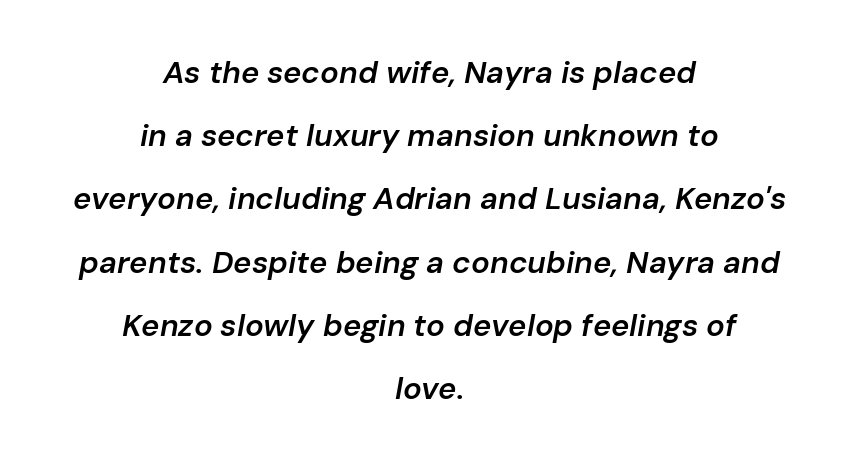
The image shows 31 px semibold type, italic (leaning right); set centered, loose line spacing (2.04x), normal letter spacing, not underlined; low stroke contrast and a medium x-height.
